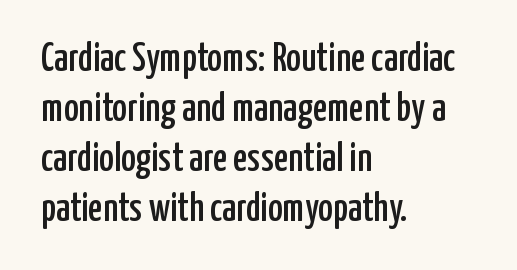
Q: Is the text italic (slanted)? A: No, it is upright.
Q: Is the typeface a serif or a sans-serif typeface? A: Sans-serif.
Q: Is the text underlined? A: No.
Q: How is the paragraph aligned? A: Left-aligned.
Q: Is the spacing between letters normal or unusually wide? A: Normal.
Q: Is the spacing between lines tight, normal or loose? A: Normal.
Q: Width (condensed, normal, or wide)? A: Condensed.
Q: Stroke contrast? A: Low.
Q: x-height? A: Medium.
Q: Monospaced? A: No.
